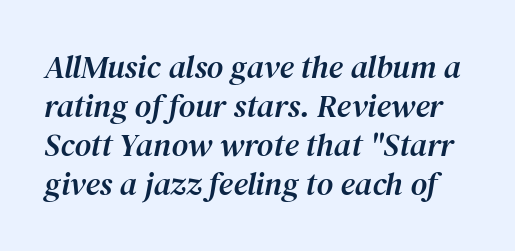
Q: Is the text italic (slanted)? A: Yes, it leans right by about 12 degrees.
Q: Is the typeface a serif or a sans-serif typeface? A: Serif.
Q: Is the text underlined? A: No.
Q: Is the spacing between letters normal or unusually wide? A: Normal.
Q: Width (condensed, normal, or wide)? A: Normal.
Q: Stroke contrast? A: Medium.
Q: x-height? A: Medium.
Q: Monospaced? A: No.
